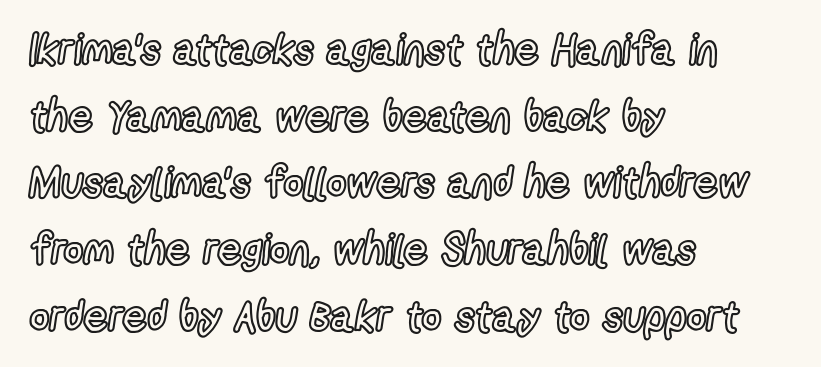
The image shows 43 px condensed type; set left-aligned, normal line spacing (1.55x), normal letter spacing, not underlined; a medium x-height.
